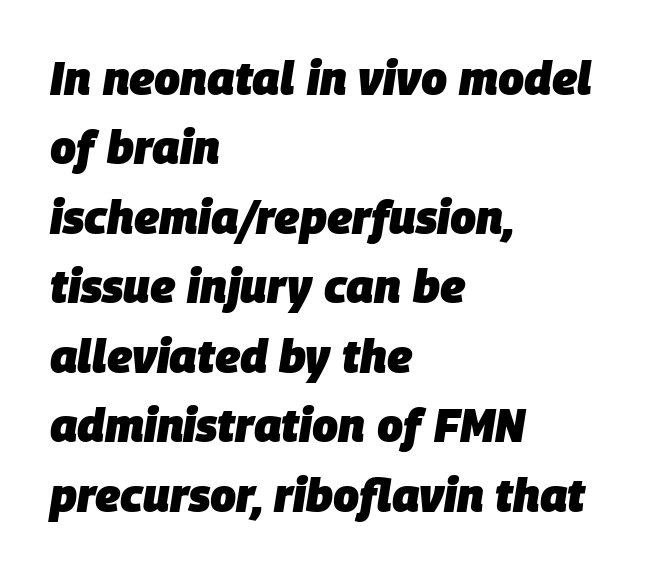
The image shows 46 px heavy type, italic (leaning right); set left-aligned, normal line spacing (1.51x), normal letter spacing, not underlined; low stroke contrast and a large x-height.
